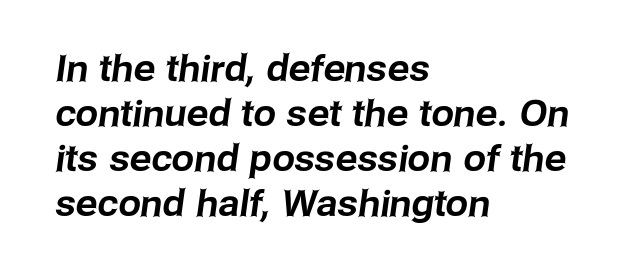
{"serif": "no", "width": "normal", "stroke_contrast": "low", "x_height": "medium", "monospaced": "no", "underline": "no", "align": "left", "line_spacing": "normal", "line_spacing_ratio": 1.25, "letter_spacing": "normal", "letter_spacing_em": 0.0, "glyph_px": 36}
